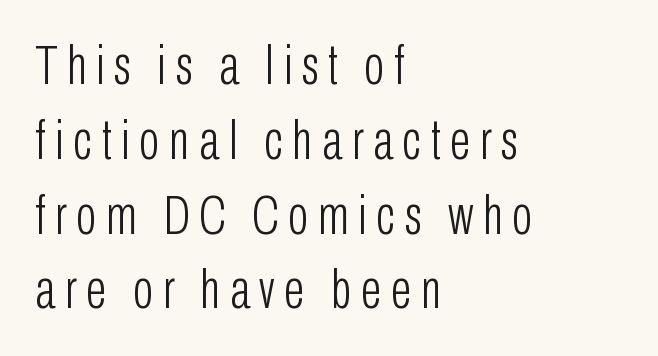
The lines sit at an ordinary, default distance from one another. Varying glyph widths throughout — classic text-font behaviour. This rendering features lettering with no underline. No heavy texture on the line: the type isn't bold. It's the straight-up-and-down kind of type.
